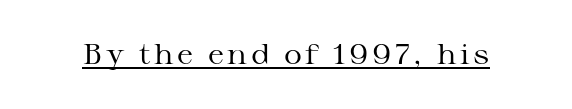
The image shows 28 px regular-weight, wide serif type, upright; set underlined; medium stroke contrast and a medium x-height.
